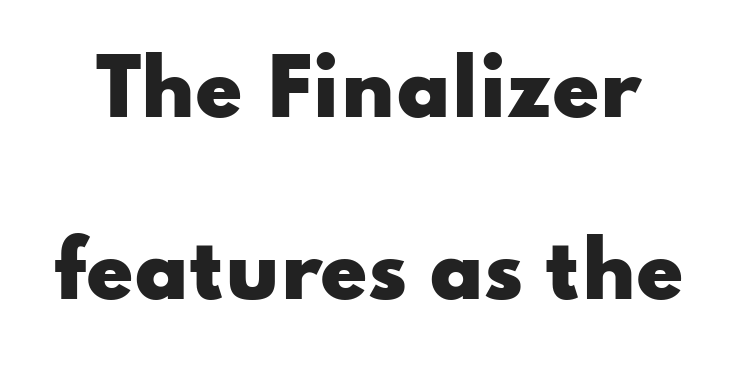
How are the letters spaced? Ordinarily, with no added tracking. These lines stand farther apart than default settings would place them. Spacing verdict: proportional, widths tailored to each character. Font category for this specimen: sans-serif.
